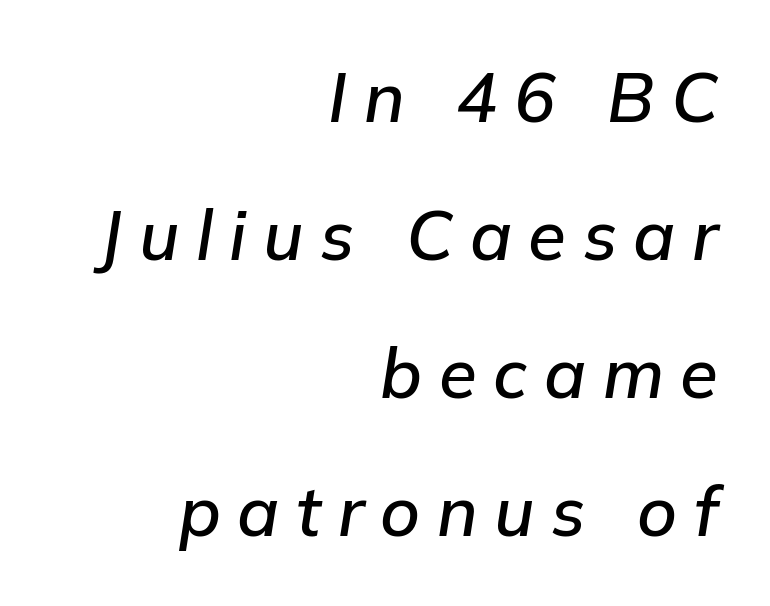
Q: Is the text italic (slanted)? A: Yes, it leans right by about 9 degrees.
Q: Is the text underlined? A: No.
Q: How is the paragraph aligned? A: Right-aligned.
Q: Is the spacing between letters normal or unusually wide? A: Unusually wide.
Q: Is the spacing between lines tight, normal or loose? A: Loose.
Q: Width (condensed, normal, or wide)? A: Normal.
Q: Stroke contrast? A: Low.
Q: x-height? A: Medium.
Q: Monospaced? A: No.
